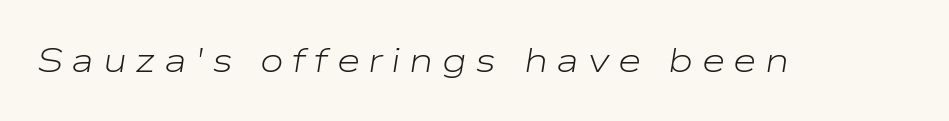
Q: Is the text bold? A: No.
Q: Is the text italic (slanted)? A: Yes, it leans right by about 9 degrees.
Q: Is the text underlined? A: No.
Q: Is the spacing between letters normal or unusually wide? A: Unusually wide.
Q: Width (condensed, normal, or wide)? A: Wide.
Q: Stroke contrast? A: Low.
Q: x-height? A: Medium.
Q: Monospaced? A: No.
